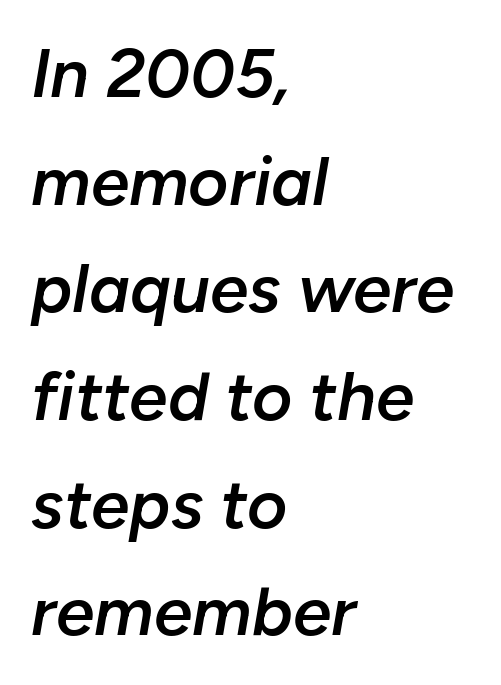
{"italic": "yes", "lean": "right", "slant_degrees": 10, "bold": "semi", "weight": "semibold", "width": "normal", "stroke_contrast": "low", "x_height": "medium", "monospaced": "no", "underline": "no", "align": "left", "line_spacing": "normal", "line_spacing_ratio": 1.56, "letter_spacing": "normal", "letter_spacing_em": 0.0, "glyph_px": 69}
